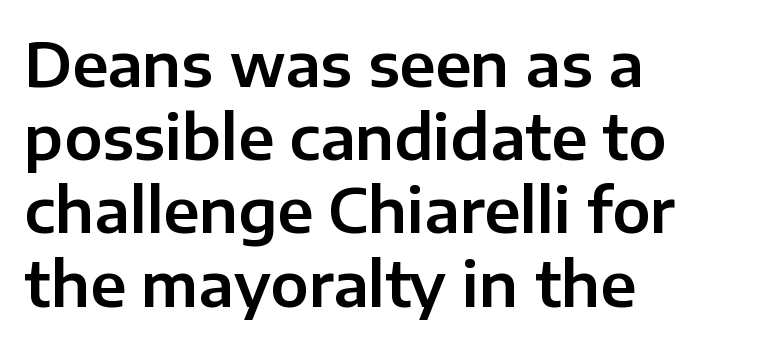
The image shows 61 px sans-serif type, upright; set left-aligned, line spacing 1.2x, normal letter spacing, not underlined; low stroke contrast and a medium x-height.
